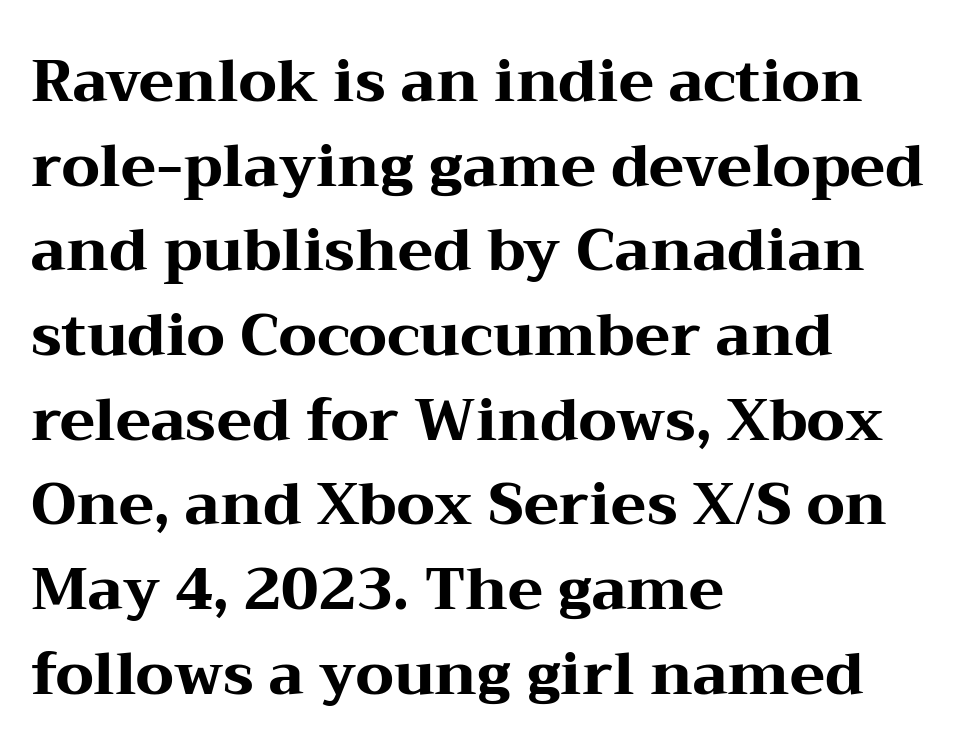
Compared with typical paragraphs, the rows here are spaced about the same. The letters stand upright; this is a roman face. To sum up the face: it has serifs. Honestly, there is no underline to notice here at all.
